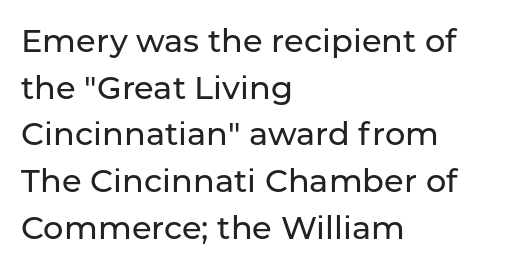
The image shows 32 px sans-serif type, upright; set left-aligned, normal line spacing (1.46x), normal letter spacing, not underlined; low stroke contrast and a medium x-height.
